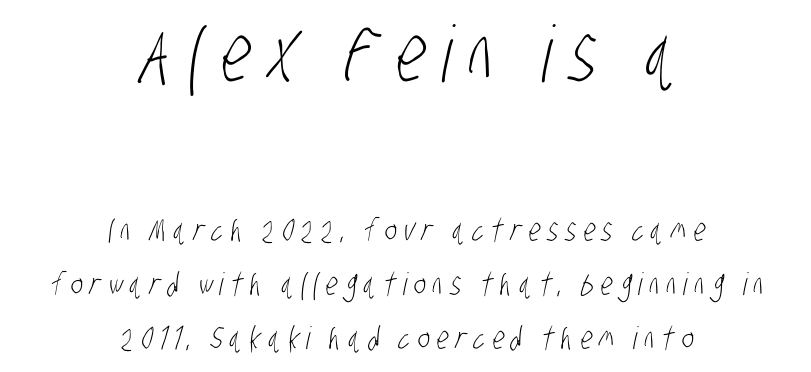
{"serif": "no", "bold": "no", "weight": "light", "width": "condensed", "stroke_contrast": "low", "x_height": "large", "monospaced": "no", "underline": "no", "align": "center", "line_spacing_ratio": 1.75, "letter_spacing": "wide", "letter_spacing_em": 0.23, "larger_block": "first", "size_ratio": 2.52, "glyph_px": 78}
